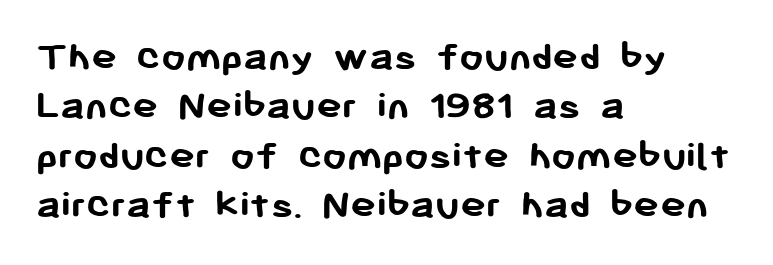
The image shows 43 px semibold sans-serif type, upright; set left-aligned, tight line spacing (1.15x), normal letter spacing, not underlined; low stroke contrast and a medium x-height.
